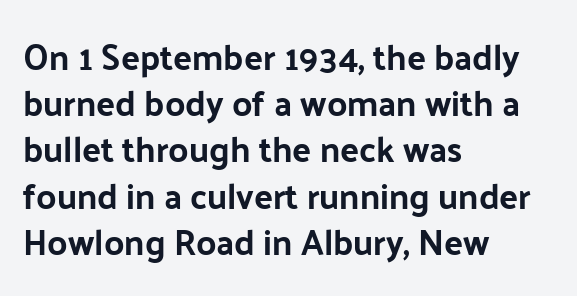
The image shows 35 px bold sans-serif type, upright; set left-aligned, normal line spacing (1.32x), normal letter spacing, not underlined; low stroke contrast and a medium x-height.
